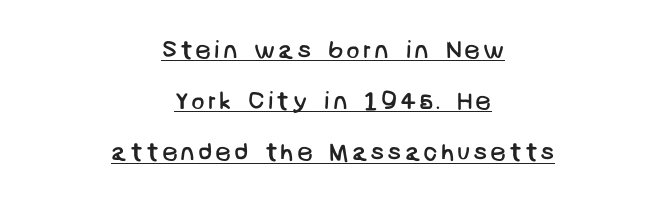
Q: Is the text bold? A: No.
Q: Is the text underlined? A: Yes.
Q: How is the paragraph aligned? A: Centered.
Q: Is the spacing between lines tight, normal or loose? A: Loose.
